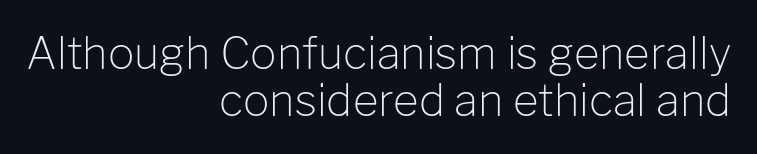
Proportional: the letters do not fall into vertical columns. In terms of letterform style, serifs are entirely absent. The line-height multiplier appears low, near solid setting. Descender tails drop into unmarked territory. The rendering anchors every line to the right-hand side.
